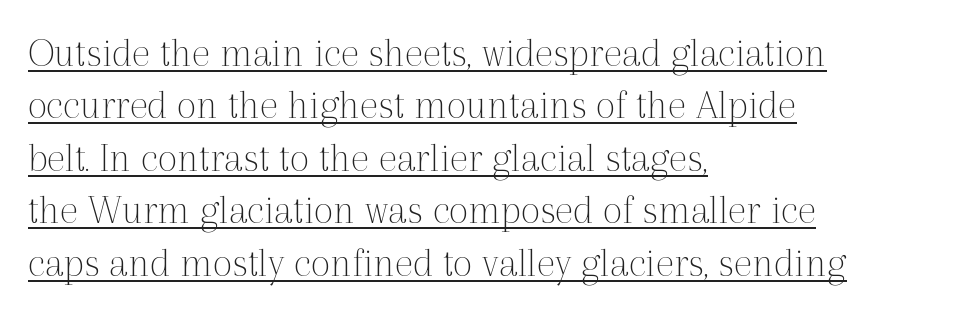
The image shows 43 px thin serif type, upright; set left-aligned, line spacing 1.22x, normal letter spacing, underlined; a medium x-height.
